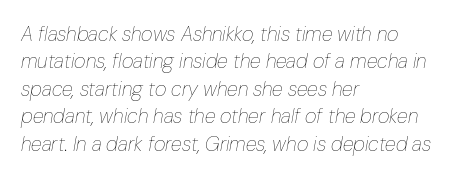
Rows of type keep a routine distance in the vertical direction. The letters look calm and open, with moderate or lighter stems. Does the copy run flush right? No — it runs flush left. Style check: oblique. Any mark beneath the type? The region is blank. The face used here is rendered with its standard letterfit.
